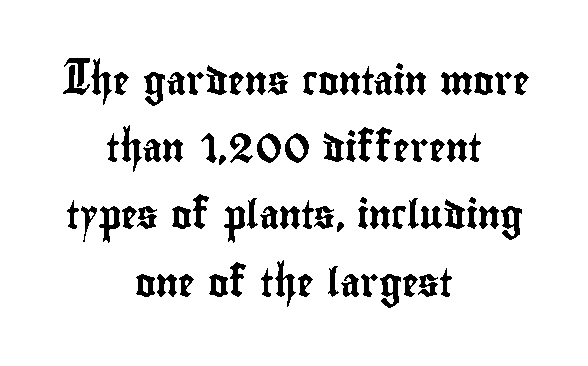
The image shows 28 px condensed sans-serif type, upright; set centered, loose line spacing (2.4x), normal letter spacing, not underlined; low stroke contrast and a small x-height.
